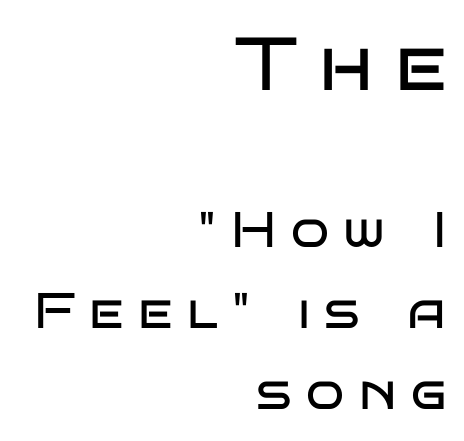
The image shows 75 px regular-weight, wide sans-serif type, upright; set right-aligned, normal line spacing (1.62x), unusually wide letter spacing (+0.29 em), not underlined; the first (top) block is 1.5x larger; low stroke contrast and a large x-height.
